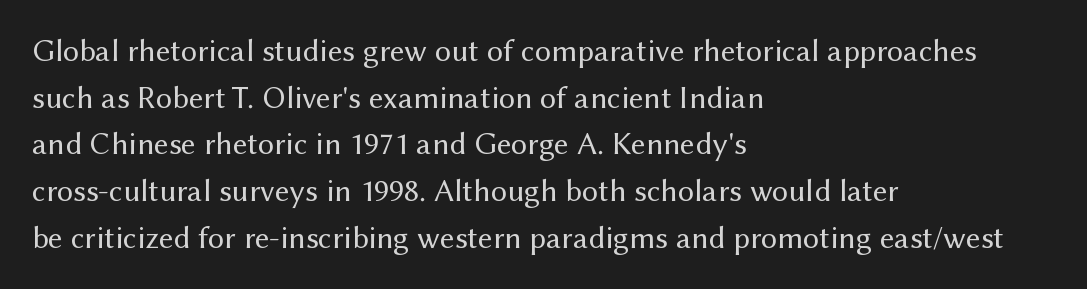
The image shows 32 px regular-weight sans-serif type, upright; set left-aligned, normal line spacing (1.46x), normal letter spacing, not underlined; medium stroke contrast and a medium x-height.
